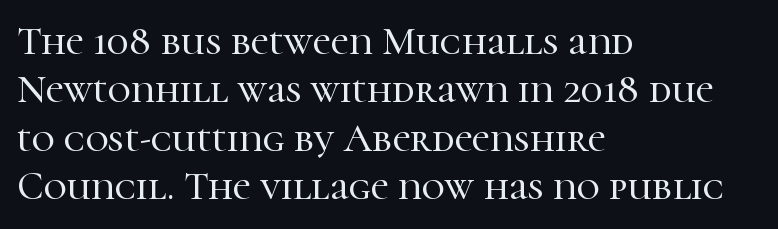
Does the copy run flush right? No — it runs flush left. The rendering uses natural spacing where letterforms have individual widths. Underline: absent. The designer went with a serif here, giving each stem small feet.
